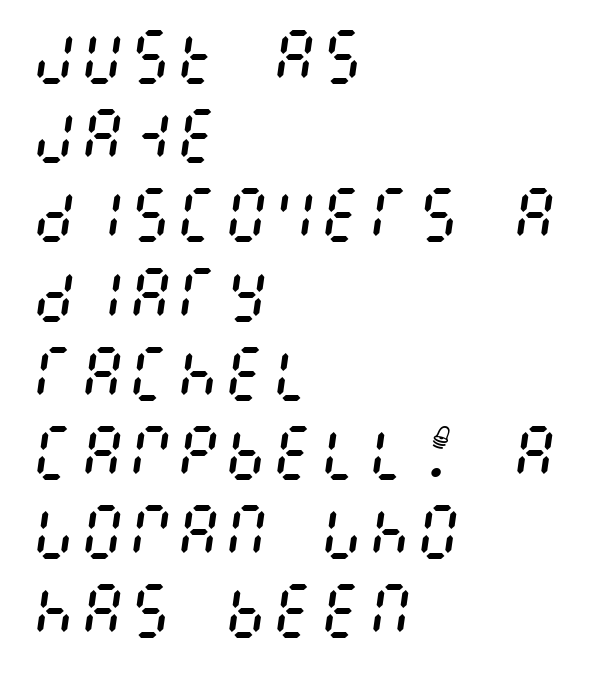
The image shows 60 px regular-weight, condensed type, italic (leaning right); set left-aligned, normal line spacing (1.32x), normal letter spacing, not underlined; medium stroke contrast and a large x-height.
